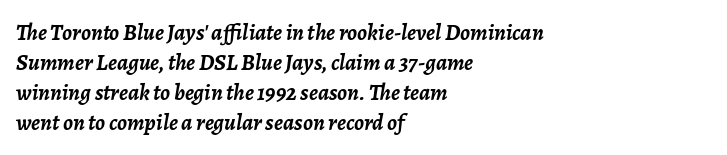
Q: Is the text bold? A: Yes.
Q: Is the text italic (slanted)? A: Yes, it leans right by about 7 degrees.
Q: Is the text underlined? A: No.
Q: How is the paragraph aligned? A: Left-aligned.
Q: Is the spacing between letters normal or unusually wide? A: Normal.
Q: Is the spacing between lines tight, normal or loose? A: Normal.
